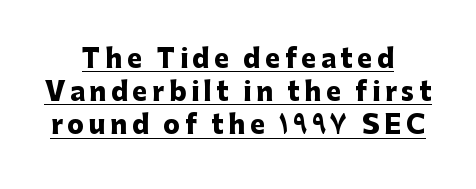
Casual observation: everything's sitting right in the middle. The axis of the letterforms is exactly vertical. The typesetting leans heavy: a genuine bold. Rows of type keep a routine distance in the vertical direction. Descenders here cross a horizontal rule under the line.
